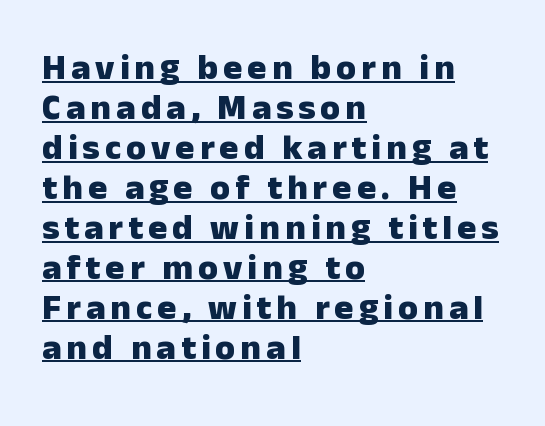
The image shows 36 px heavy sans-serif type, upright; set left-aligned, tight line spacing (1.11x), underlined; low stroke contrast and a medium x-height.
